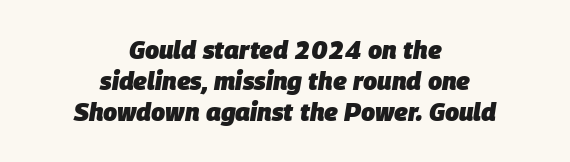
Q: Is the text bold? A: Yes.
Q: Is the text italic (slanted)? A: Yes, it leans right by about 9 degrees.
Q: Is the text underlined? A: No.
Q: How is the paragraph aligned? A: Centered.
Q: Is the spacing between letters normal or unusually wide? A: Normal.
Q: Is the spacing between lines tight, normal or loose? A: Normal.
